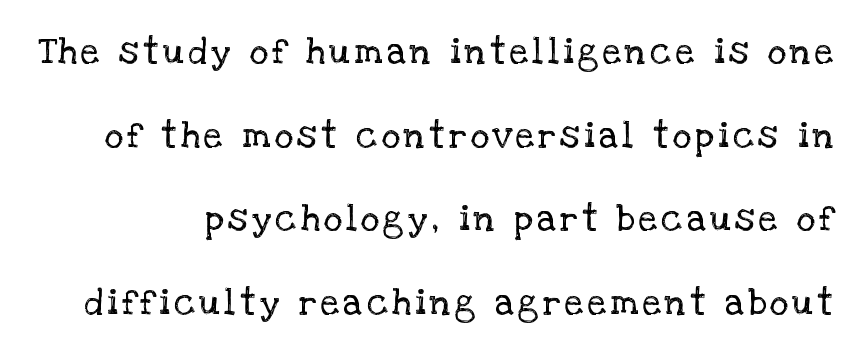
Q: Is the text bold? A: No.
Q: Is the text italic (slanted)? A: No, it is upright.
Q: Is the typeface a serif or a sans-serif typeface? A: Serif.
Q: Is the text underlined? A: No.
Q: Is the spacing between lines tight, normal or loose? A: Loose.
Q: Width (condensed, normal, or wide)? A: Normal.
Q: Stroke contrast? A: Low.
Q: x-height? A: Large.
Q: Monospaced? A: No.
